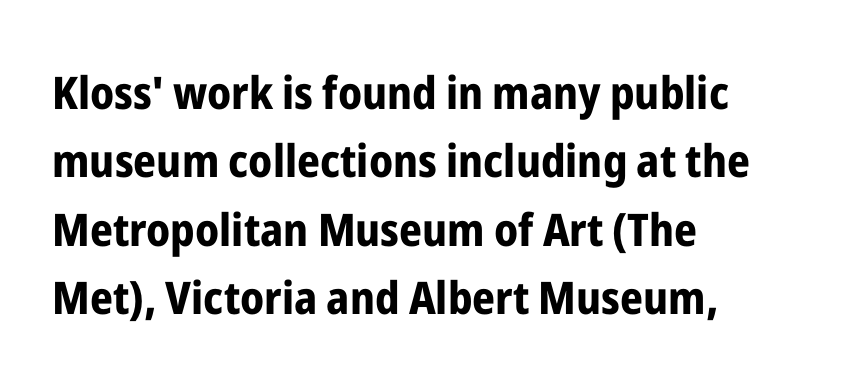
The image shows 45 px bold, condensed sans-serif type, upright; set left-aligned, normal line spacing (1.52x), normal letter spacing, not underlined; low stroke contrast and a medium x-height.
